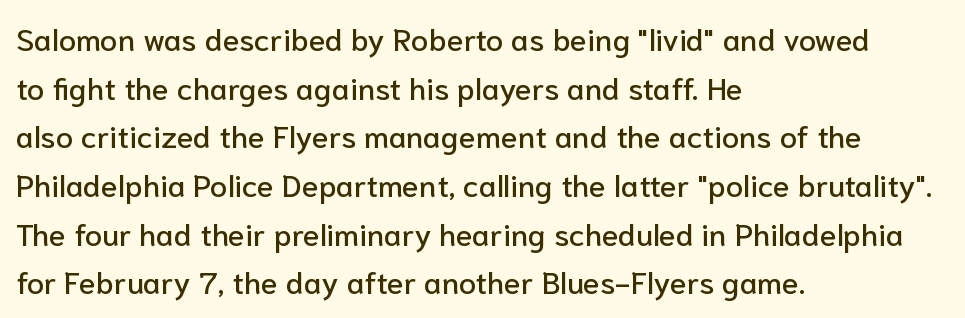
Q: Is the text italic (slanted)? A: No, it is upright.
Q: Is the typeface a serif or a sans-serif typeface? A: Sans-serif.
Q: Is the text underlined? A: No.
Q: How is the paragraph aligned? A: Left-aligned.
Q: Is the spacing between letters normal or unusually wide? A: Normal.
Q: Is the spacing between lines tight, normal or loose? A: Normal.
Q: Width (condensed, normal, or wide)? A: Normal.
Q: Stroke contrast? A: Low.
Q: x-height? A: Medium.
Q: Monospaced? A: No.
